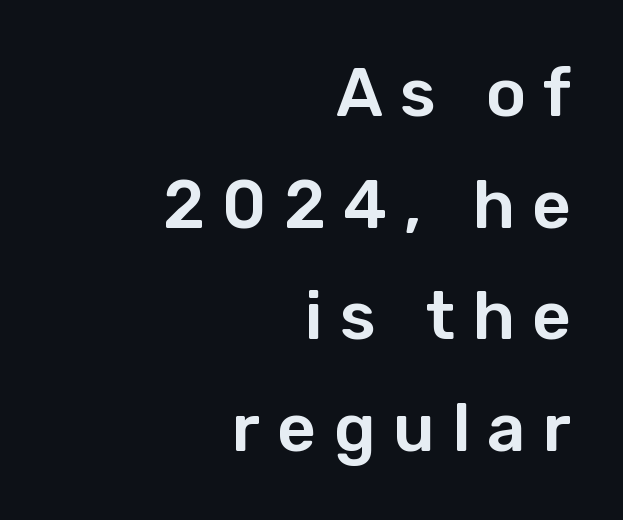
Leading matches the norm, producing a regular column. Designer's note — italics off, roman on. Every row of glyphs terminates at an identical x-position on the right. Compared with typical body copy, the letter spacing here is much looser. The space beneath each line is pristine and unruled. Varying glyph widths throughout — classic text-font behaviour.
